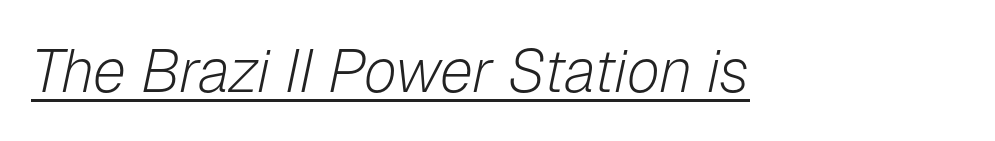
The image shows 60 px light type, italic (leaning right); set normal letter spacing, underlined; low stroke contrast and a medium x-height.
